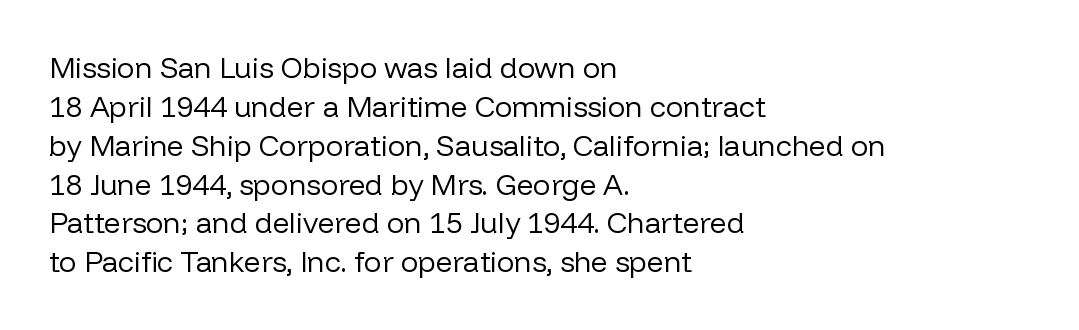
The image shows 29 px regular-weight sans-serif type, upright; set left-aligned, normal line spacing (1.34x), normal letter spacing, not underlined; low stroke contrast and a medium x-height.
